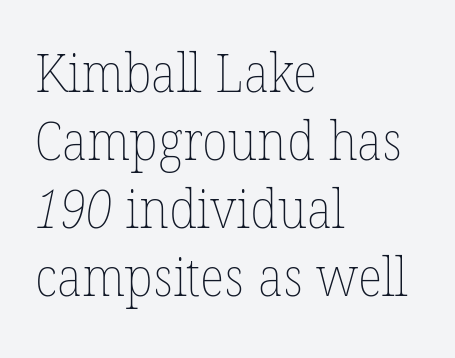
Evenly set lines give the paragraph a standard silhouette. In terms of letterspacing, this is plain default setting. Short and long lines alike share a common starting point at left. Spacing verdict: proportional, widths tailored to each character. Stems here are at most as thick as an everyday book face. Check under the words: just untouched page.
